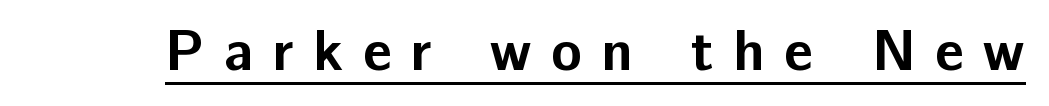
Bold? Absolutely — the strokes are thick and heavy. Proportional: the letters do not fall into vertical columns. The type family on display is of the sans-serif kind. The line texture is sparse and dotted thanks to wide tracking.
